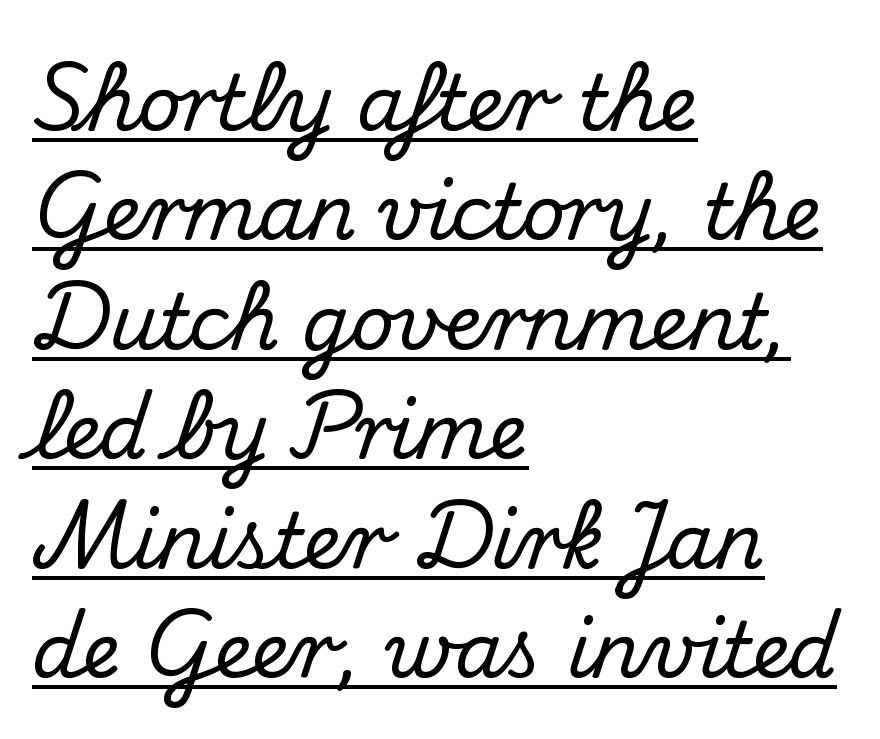
The image shows 76 px serif type; set left-aligned, normal line spacing (1.44x), normal letter spacing, underlined; medium stroke contrast and a small x-height.
